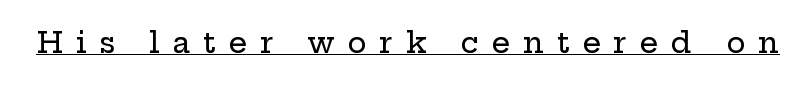
Q: Is the text italic (slanted)? A: No, it is upright.
Q: Is the typeface a serif or a sans-serif typeface? A: Serif.
Q: Is the text underlined? A: Yes.
Q: Is the spacing between letters normal or unusually wide? A: Unusually wide.
Q: Width (condensed, normal, or wide)? A: Wide.
Q: Stroke contrast? A: Low.
Q: x-height? A: Medium.
Q: Monospaced? A: No.
